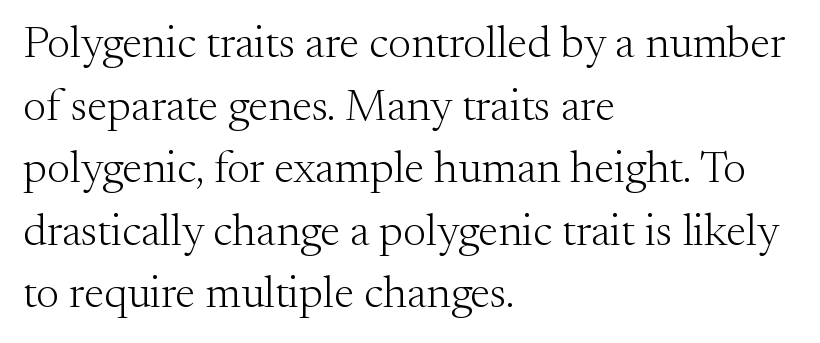
The image shows 45 px light serif type, upright; set left-aligned, normal line spacing (1.39x), normal letter spacing, not underlined; medium stroke contrast and a small x-height.
